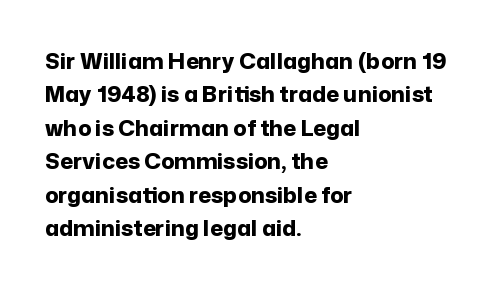
{"italic": "no", "bold": "yes", "underline": "no", "align": "left", "line_spacing": "normal", "line_spacing_ratio": 1.52, "letter_spacing": "normal", "letter_spacing_em": 0.0, "glyph_px": 22}
